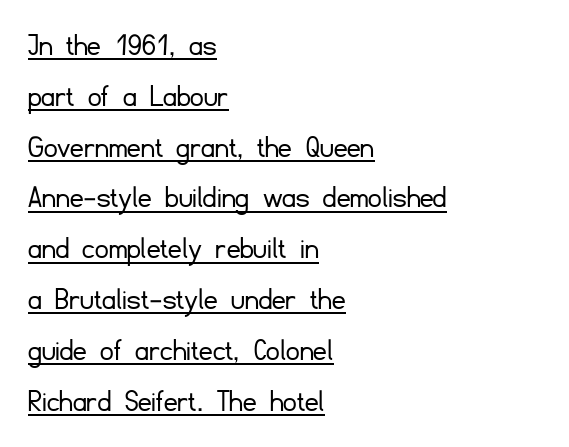
The strokes carry an ordinary text weight at most. These lines keep a tight, regular rhythm from letter to letter. The letters carry no serifs — their stems end cleanly without finishing strokes. Varying glyph widths throughout — classic text-font behaviour.
